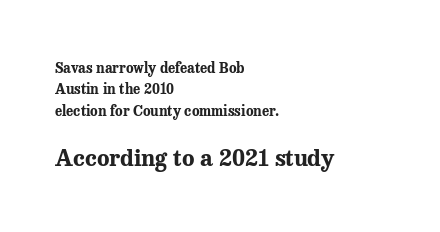
Casual observation: everything's shoved over to the left. Students, observe: this is what conventionally led text looks like. Which chunk is bigger? The second one — the bottom block dwarfs the top. Each row of text sits above clean, open space. Spacing between characters is what you'd get straight out of the box. Unlike italic type, these characters show no tilt at all.
